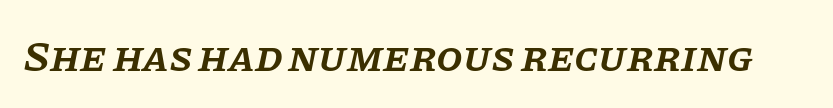
The image shows 43 px semibold serif type, italic (leaning right); set normal letter spacing, not underlined; low stroke contrast and a large x-height.
